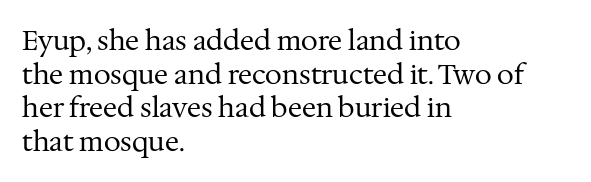
Q: Is the text bold? A: No.
Q: Is the text italic (slanted)? A: No, it is upright.
Q: Is the text underlined? A: No.
Q: How is the paragraph aligned? A: Left-aligned.
Q: Is the spacing between letters normal or unusually wide? A: Normal.
Q: Is the spacing between lines tight, normal or loose? A: Normal.
